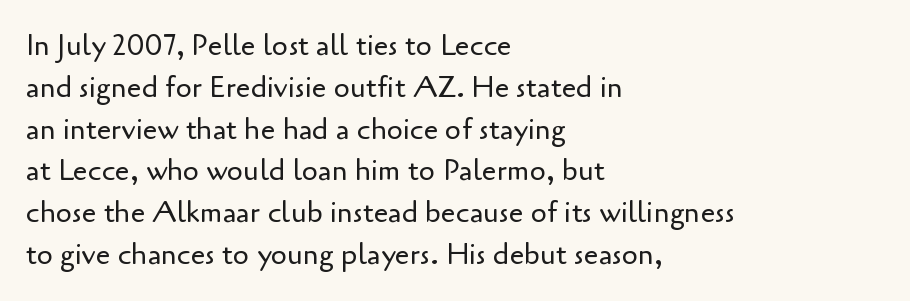
{"serif": "no", "italic": "no", "bold": "no", "weight": "regular", "width": "normal", "stroke_contrast": "low", "x_height": "small", "monospaced": "no", "underline": "no", "align": "left", "line_spacing": "normal", "line_spacing_ratio": 1.44, "letter_spacing": "normal", "letter_spacing_em": 0.0, "glyph_px": 29}
